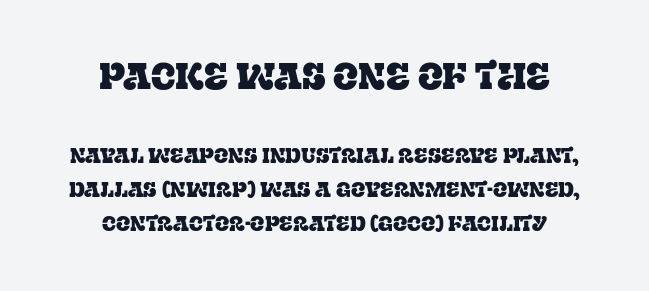
Q: Is the text italic (slanted)? A: No, it is upright.
Q: Is the typeface a serif or a sans-serif typeface? A: Serif.
Q: Is the text underlined? A: No.
Q: How is the paragraph aligned? A: Centered.
Q: Is the spacing between letters normal or unusually wide? A: Normal.
Q: Is the spacing between lines tight, normal or loose? A: Normal.
Q: Which block of text is set in a larger size, the first (top) or the second (bottom)? A: The first (top) one.
Q: Width (condensed, normal, or wide)? A: Normal.
Q: Stroke contrast? A: Low.
Q: x-height? A: Large.
Q: Monospaced? A: No.
